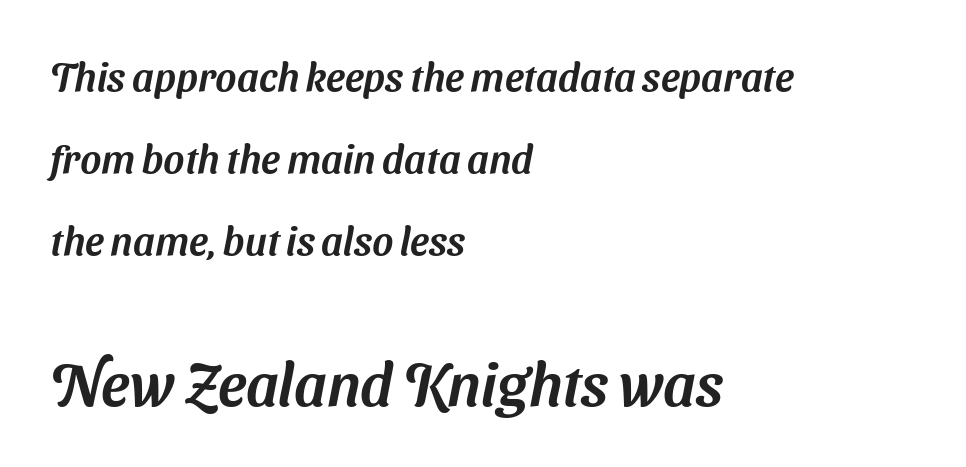
Characters follow at the spacing the type designer built in. Compared with typical paragraphs, the rows here are farther apart. Examine the stroke ends and you'll find no serifs. Proportional: the letters do not fall into vertical columns. Compare the two chunks: the lower has the greater cap height.
